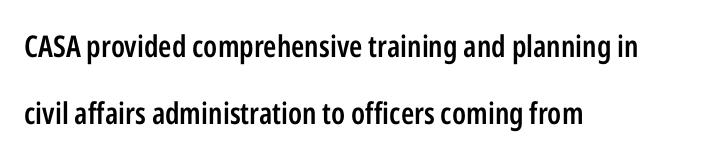
Q: Is the text bold? A: Semi-bold.
Q: Is the text italic (slanted)? A: No, it is upright.
Q: Is the typeface a serif or a sans-serif typeface? A: Sans-serif.
Q: Is the text underlined? A: No.
Q: How is the paragraph aligned? A: Left-aligned.
Q: Is the spacing between letters normal or unusually wide? A: Normal.
Q: Is the spacing between lines tight, normal or loose? A: Loose.
Q: Width (condensed, normal, or wide)? A: Condensed.
Q: Stroke contrast? A: Low.
Q: x-height? A: Medium.
Q: Monospaced? A: No.
